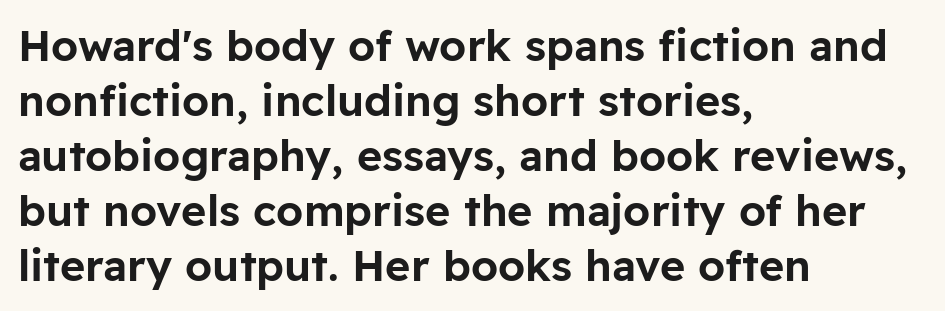
The image shows 43 px sans-serif type, upright; set left-aligned, normal line spacing (1.28x), normal letter spacing, not underlined; low stroke contrast and a medium x-height.
